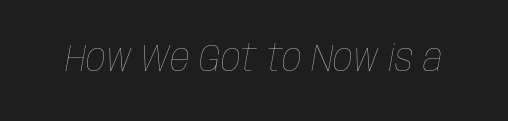
Every character sits at an angle, as italics do. In terms of letterspacing, this is plain default setting. The space beneath each line is pristine and unruled. Looks like regular typesetting: each glyph gets only the width it needs. Heaviness? Minimal to ordinary, like unemphasized prose.
